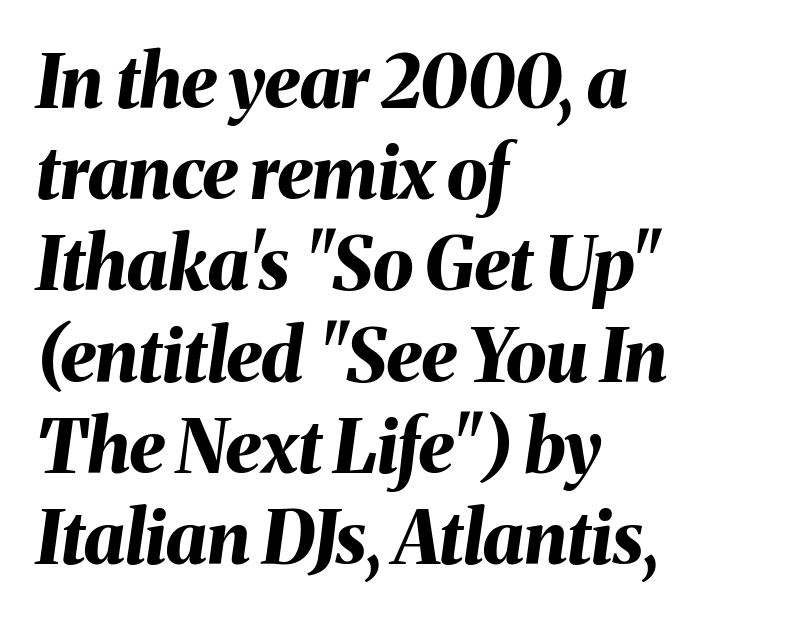
{"italic": "yes", "lean": "right", "slant_degrees": 8, "bold": "yes", "weight": "bold", "width": "normal", "stroke_contrast": "medium", "x_height": "medium", "monospaced": "no", "underline": "no", "align": "left", "line_spacing": "normal", "line_spacing_ratio": 1.25, "letter_spacing": "normal", "letter_spacing_em": 0.0, "glyph_px": 73}
